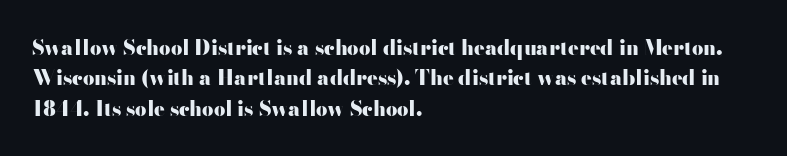
{"italic": "no", "bold": "yes", "underline": "no", "align": "left", "line_spacing": "normal", "line_spacing_ratio": 1.52, "letter_spacing": "normal", "letter_spacing_em": 0.0, "glyph_px": 20}
